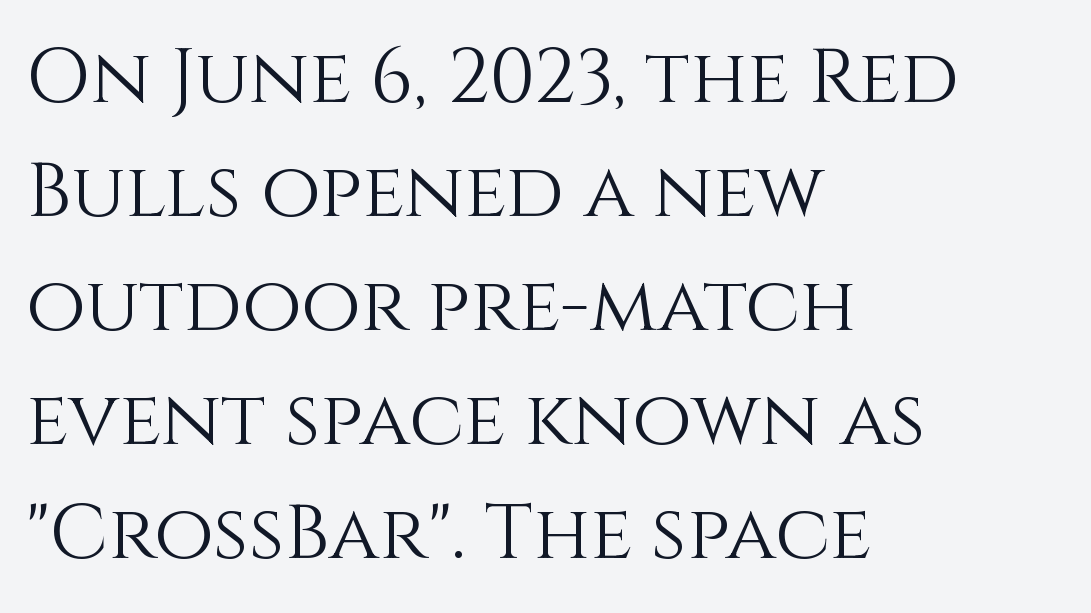
Q: Is the text bold? A: No.
Q: Is the text italic (slanted)? A: No, it is upright.
Q: Is the text underlined? A: No.
Q: How is the paragraph aligned? A: Left-aligned.
Q: Is the spacing between letters normal or unusually wide? A: Normal.
Q: Is the spacing between lines tight, normal or loose? A: Normal.
Q: Width (condensed, normal, or wide)? A: Normal.
Q: Stroke contrast? A: Medium.
Q: x-height? A: Large.
Q: Monospaced? A: No.
